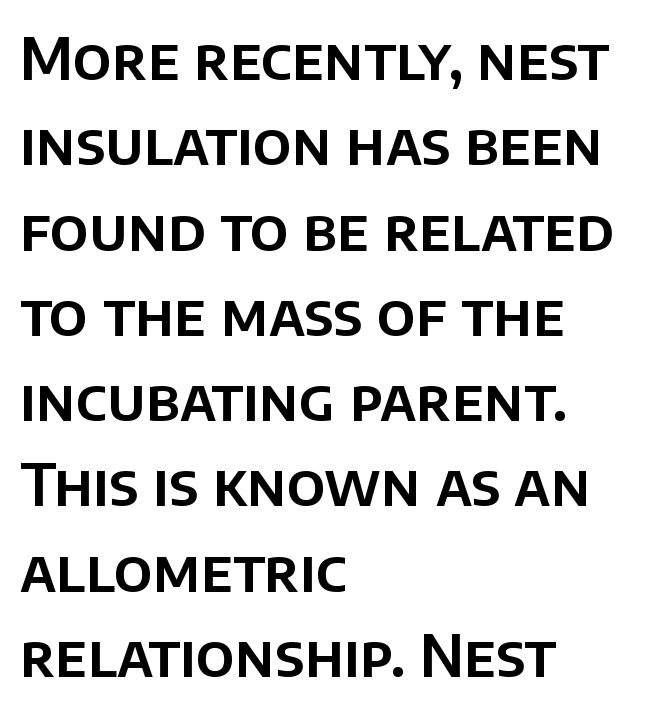
{"serif": "no", "italic": "no", "width": "normal", "stroke_contrast": "low", "x_height": "large", "monospaced": "no", "underline": "no", "align": "left", "line_spacing": "normal", "line_spacing_ratio": 1.47, "letter_spacing": "normal", "letter_spacing_em": 0.0, "glyph_px": 58}
